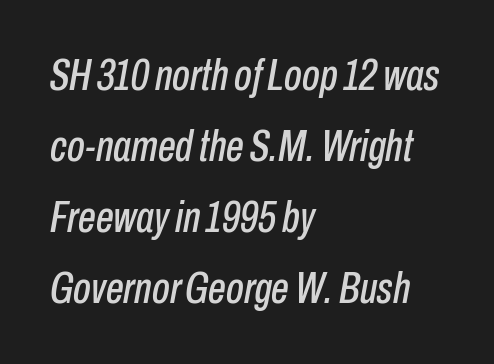
The image shows 45 px condensed type, italic (leaning right); set left-aligned, normal line spacing (1.58x), normal letter spacing, not underlined; low stroke contrast and a medium x-height.
